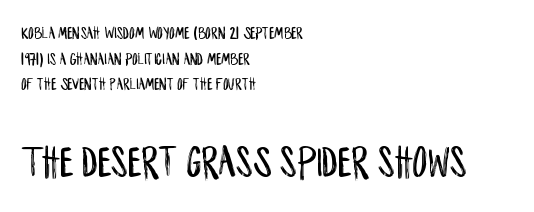
{"serif": "no", "italic": "no", "width": "condensed", "stroke_contrast": "low", "x_height": "large", "monospaced": "no", "underline": "no", "align": "left", "line_spacing": "normal", "line_spacing_ratio": 1.42, "letter_spacing": "normal", "letter_spacing_em": 0.0, "larger_block": "second", "size_ratio": 2.56, "glyph_px": 46}
